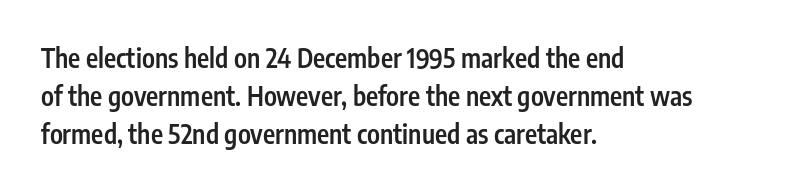
The image shows 26 px text type, upright; set left-aligned, normal line spacing (1.46x), normal letter spacing, not underlined.
